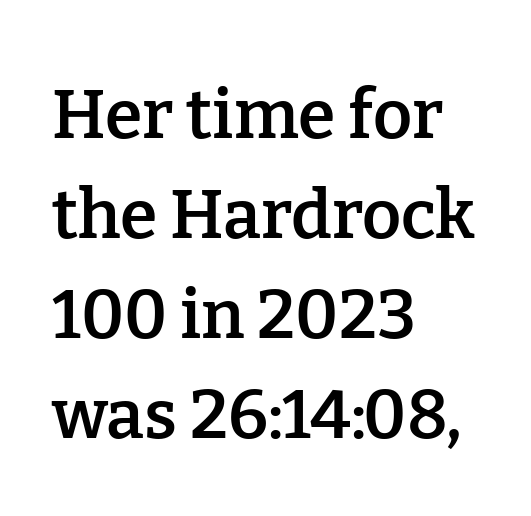
{"serif": "yes", "italic": "no", "bold": "semi", "weight": "semibold", "width": "normal", "stroke_contrast": "low", "x_height": "medium", "monospaced": "no", "underline": "no", "align": "left", "line_spacing": "normal", "line_spacing_ratio": 1.47, "letter_spacing": "normal", "letter_spacing_em": 0.0, "glyph_px": 68}
